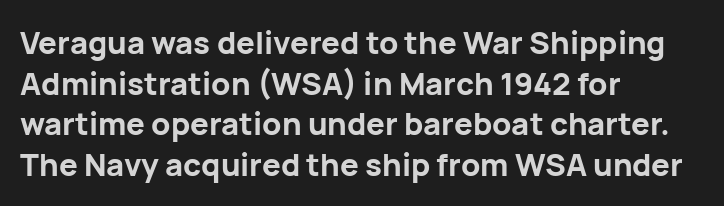
The image shows 31 px bold sans-serif type, upright; set left-aligned, normal line spacing (1.31x), normal letter spacing, not underlined; low stroke contrast and a medium x-height.
